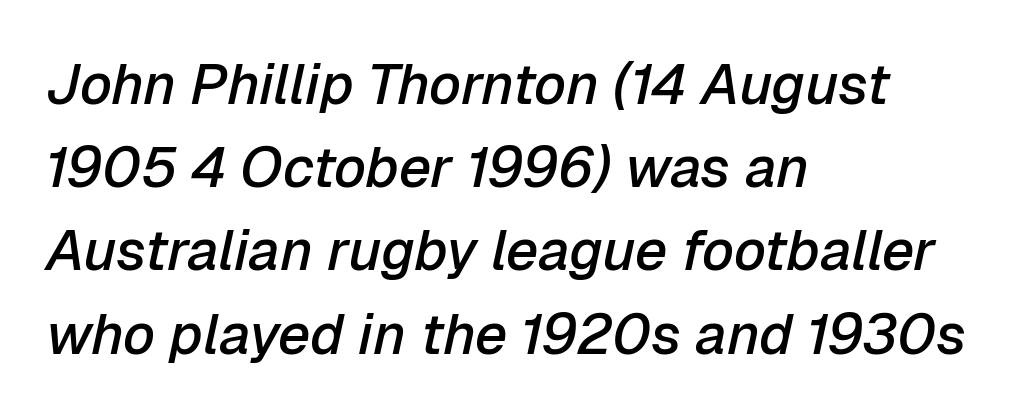
The image shows 57 px semibold type, italic (leaning right); set left-aligned, normal line spacing (1.46x), normal letter spacing, not underlined; low stroke contrast and a medium x-height.
